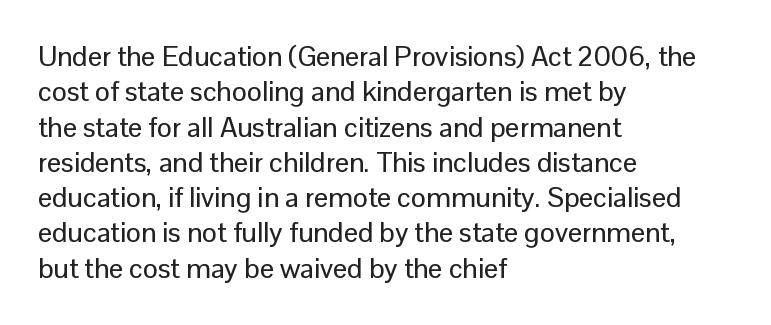
{"serif": "no", "italic": "no", "width": "normal", "stroke_contrast": "low", "x_height": "medium", "monospaced": "no", "underline": "no", "align": "left", "line_spacing": "normal", "line_spacing_ratio": 1.26, "letter_spacing": "normal", "letter_spacing_em": 0.0, "glyph_px": 28}
